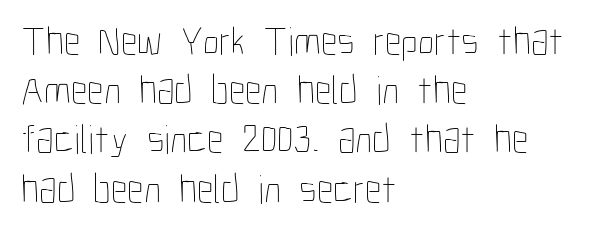
The image shows 41 px thin, condensed type, upright; set left-aligned, line spacing 1.2x, normal letter spacing, not underlined; low stroke contrast and a medium x-height.
